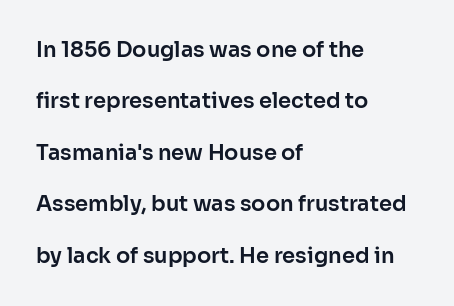
{"italic": "no", "underline": "no", "align": "left", "line_spacing": "loose", "line_spacing_ratio": 2.45, "letter_spacing": "normal", "letter_spacing_em": 0.0, "glyph_px": 21}
